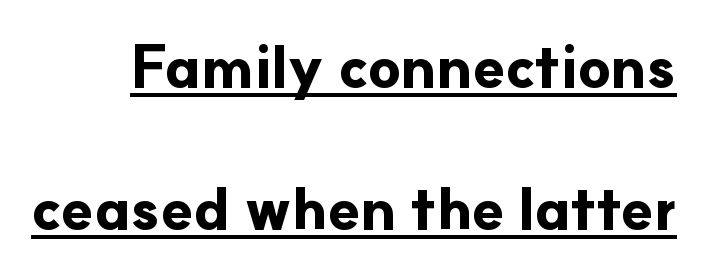
This sample uses an upright cut, with every glyph sitting square on the baseline. What stands out about the letter spacing? Nothing — it is the standard amount. Each letter keeps its own natural width here, so spacing adapts to shape. The designer dialed line spacing up above the default. Typesetter's note: full bold, strokes at maximum text heaviness.
